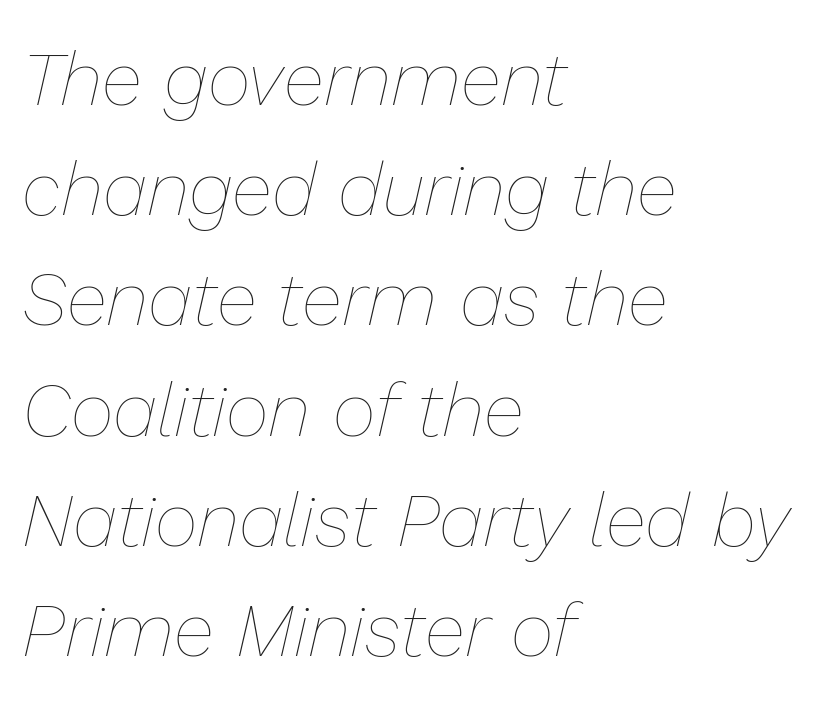
The specimen omits any rule beneath the text block's lines. Where is the straight margin? On the left. Normally led — the rows are evenly, conventionally spaced. Default kerning and tracking; the words read as compact shapes.
